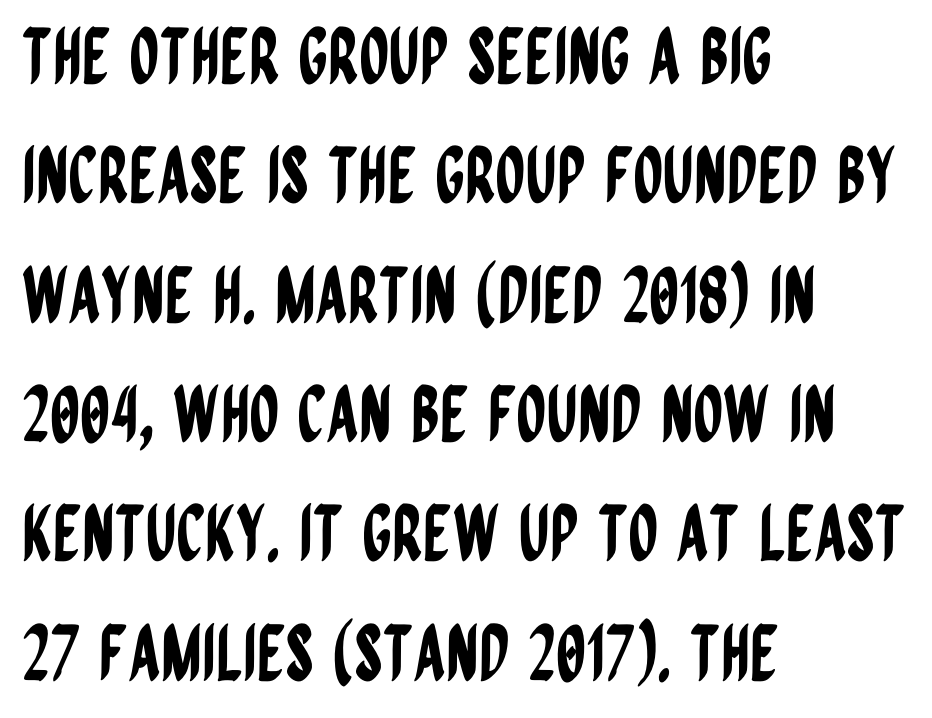
{"serif": "no", "italic": "no", "width": "condensed", "stroke_contrast": "low", "x_height": "large", "monospaced": "no", "underline": "no", "align": "left", "line_spacing": "normal", "line_spacing_ratio": 1.57, "letter_spacing": "normal", "letter_spacing_em": 0.0, "glyph_px": 76}
